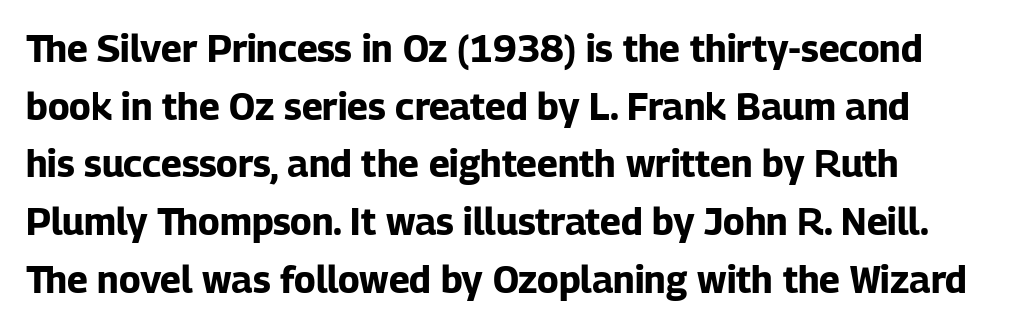
{"serif": "no", "italic": "no", "bold": "yes", "weight": "bold", "width": "normal", "stroke_contrast": "low", "x_height": "medium", "monospaced": "no", "underline": "no", "align": "left", "line_spacing": "normal", "line_spacing_ratio": 1.56, "letter_spacing": "normal", "letter_spacing_em": 0.0, "glyph_px": 37}
